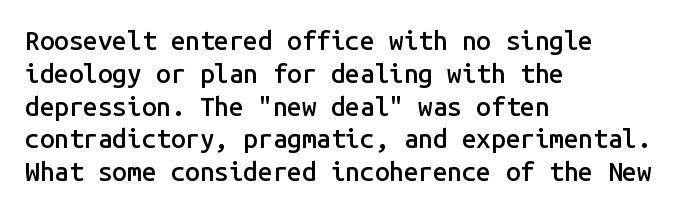
{"italic": "no", "bold": "semi", "underline": "no", "align": "left", "line_spacing": "normal", "line_spacing_ratio": 1.26, "letter_spacing": "normal", "letter_spacing_em": 0.0, "glyph_px": 26}
